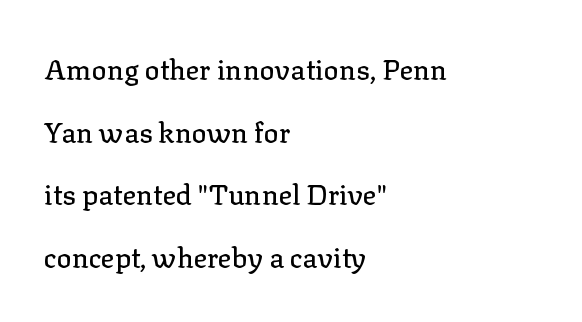
Q: Is the text italic (slanted)? A: No, it is upright.
Q: Is the typeface a serif or a sans-serif typeface? A: Serif.
Q: Is the text underlined? A: No.
Q: How is the paragraph aligned? A: Left-aligned.
Q: Is the spacing between letters normal or unusually wide? A: Normal.
Q: Is the spacing between lines tight, normal or loose? A: Loose.
Q: Width (condensed, normal, or wide)? A: Normal.
Q: Stroke contrast? A: Low.
Q: x-height? A: Medium.
Q: Monospaced? A: No.
